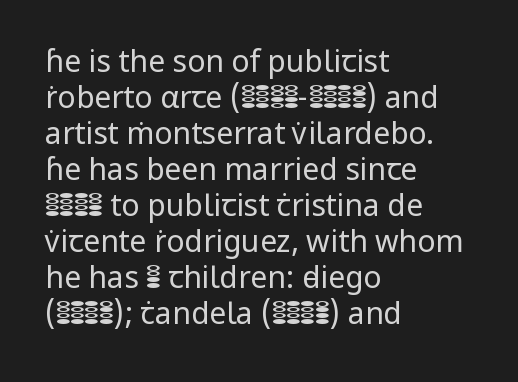
{"serif": "no", "italic": "no", "bold": "no", "weight": "regular", "width": "normal", "stroke_contrast": "low", "x_height": "medium", "monospaced": "no", "underline": "no", "align": "left", "line_spacing_ratio": 1.2, "letter_spacing": "normal", "letter_spacing_em": 0.0, "glyph_px": 30}
